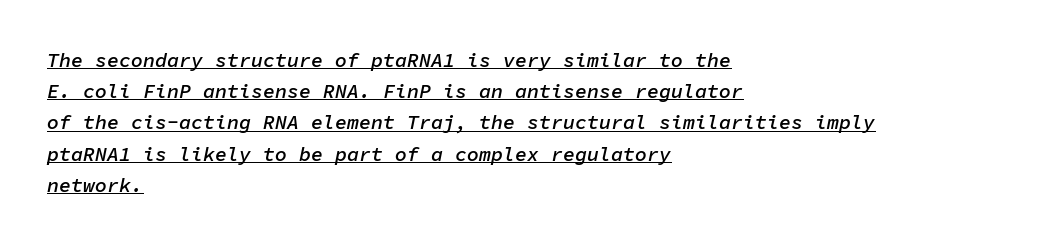
The image shows 20 px text type, italic (leaning right); set left-aligned, normal line spacing (1.56x), normal letter spacing, underlined.
